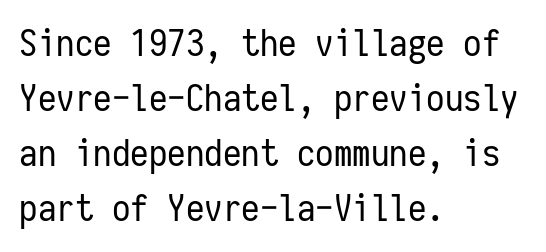
Q: Is the text bold? A: No.
Q: Is the text italic (slanted)? A: No, it is upright.
Q: Is the typeface a serif or a sans-serif typeface? A: Sans-serif.
Q: Is the text underlined? A: No.
Q: How is the paragraph aligned? A: Left-aligned.
Q: Is the spacing between letters normal or unusually wide? A: Normal.
Q: Is the spacing between lines tight, normal or loose? A: Normal.
Q: Width (condensed, normal, or wide)? A: Condensed.
Q: Stroke contrast? A: Low.
Q: x-height? A: Medium.
Q: Monospaced? A: Yes.
